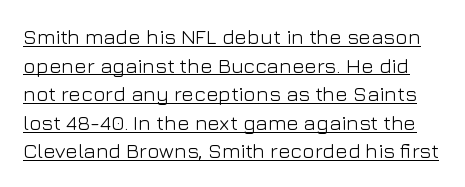
The image shows 21 px text type, upright; set normal line spacing (1.36x), normal letter spacing, underlined.
